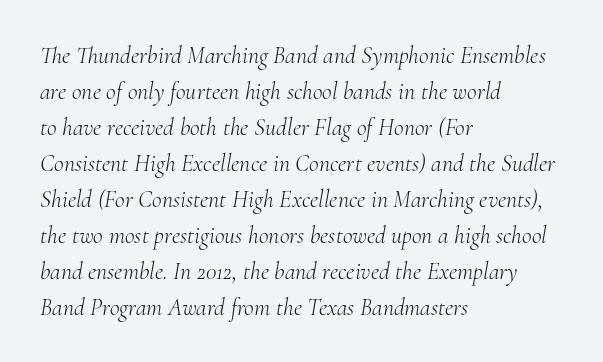
{"italic": "yes", "lean": "right", "slant_degrees": 10, "bold": "no", "underline": "no", "align": "left", "line_spacing": "normal", "line_spacing_ratio": 1.5, "letter_spacing": "normal", "letter_spacing_em": 0.0, "glyph_px": 24}
